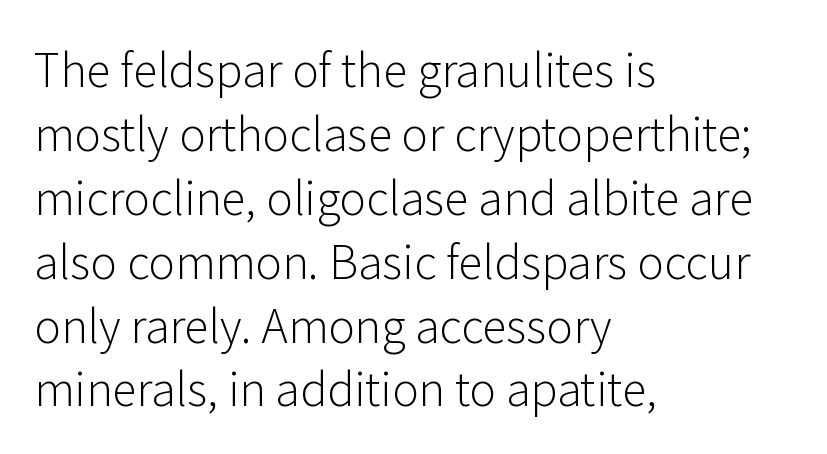
Q: Is the text bold? A: No.
Q: Is the text italic (slanted)? A: No, it is upright.
Q: Is the typeface a serif or a sans-serif typeface? A: Sans-serif.
Q: Is the text underlined? A: No.
Q: How is the paragraph aligned? A: Left-aligned.
Q: Is the spacing between letters normal or unusually wide? A: Normal.
Q: Is the spacing between lines tight, normal or loose? A: Normal.
Q: Width (condensed, normal, or wide)? A: Normal.
Q: Stroke contrast? A: Low.
Q: x-height? A: Medium.
Q: Monospaced? A: No.
